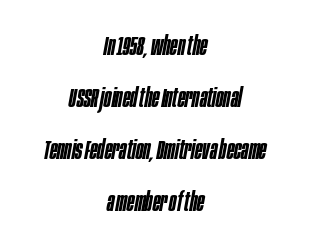
{"italic": "yes", "lean": "right", "slant_degrees": 10, "bold": "semi", "underline": "no", "align": "center", "line_spacing": "loose", "line_spacing_ratio": 1.92, "letter_spacing": "normal", "letter_spacing_em": 0.0, "glyph_px": 27}
